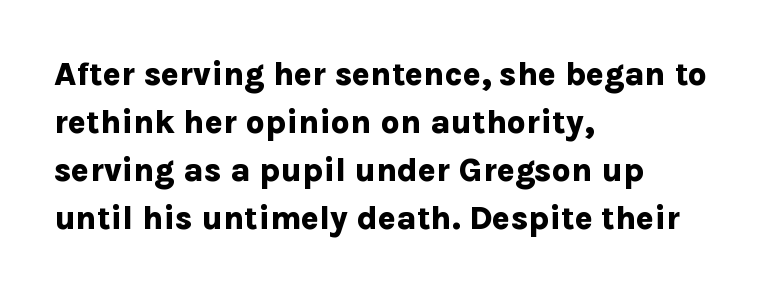
The rendering uses natural spacing where letterforms have individual widths. The rendering keeps characters at their native spacing. The glyphs in this specimen are sans serif. Horizontally, the lines are justified to the leading edge only.
